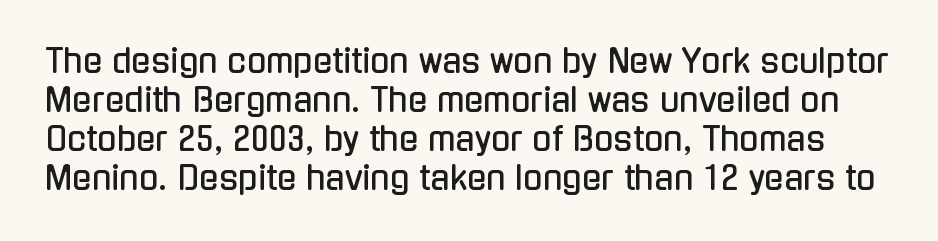
Q: Is the text italic (slanted)? A: No, it is upright.
Q: Is the typeface a serif or a sans-serif typeface? A: Sans-serif.
Q: Is the text underlined? A: No.
Q: Is the spacing between letters normal or unusually wide? A: Normal.
Q: Width (condensed, normal, or wide)? A: Condensed.
Q: Stroke contrast? A: Low.
Q: x-height? A: Medium.
Q: Monospaced? A: No.
